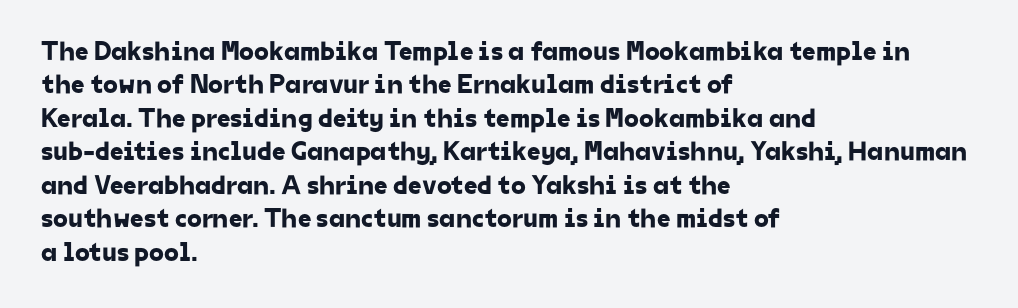
The glyphs are unaccompanied by any horizontal stroke below them. Spacing between characters is what you'd get straight out of the box. Horizontal alignment here is leftward, the default for most running prose.
